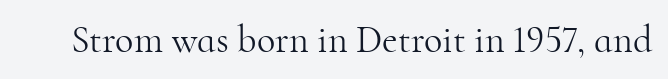
Character widths vary here, with narrow letters taking less room than wide ones. The letters carry serifs — small finishing strokes at the ends of their stems. How are the letters spaced? Ordinarily, with no added tracking. This sample uses an upright cut, with every glyph sitting square on the baseline. The font sits on the lighter half of the weight spectrum, regular included.
